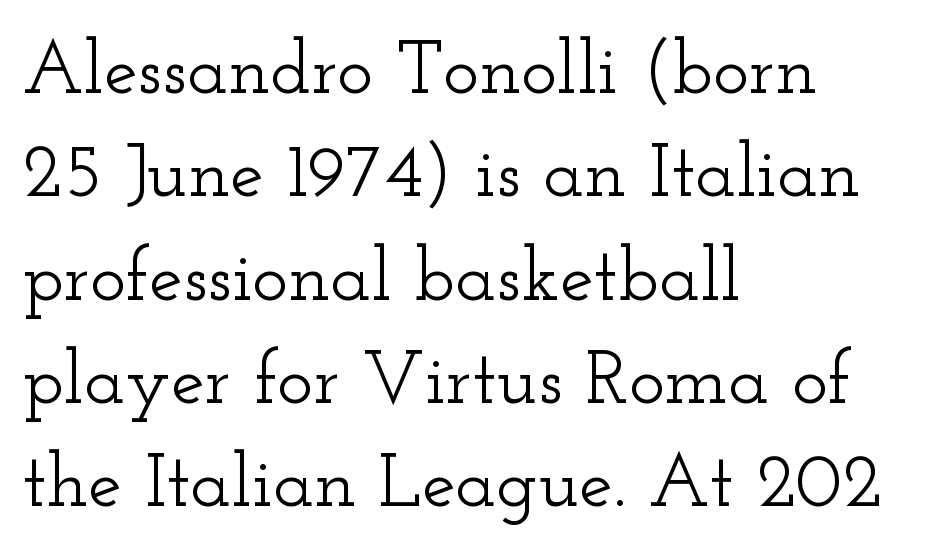
The gap between lines stays unmarked. Italic: no, the glyphs are upright roman. Inter-character spacing is left at the font's built-in metrics. Each letter keeps its own natural width here, so spacing adapts to shape.
